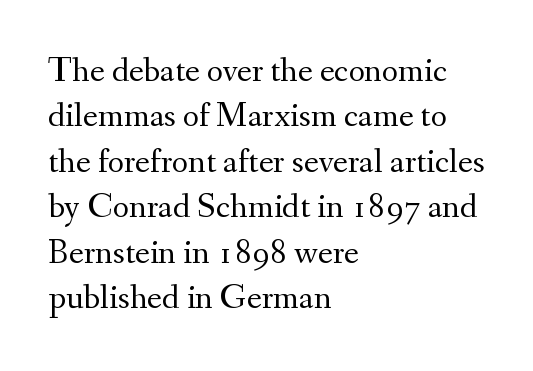
Q: Is the text bold? A: No.
Q: Is the text italic (slanted)? A: No, it is upright.
Q: Is the typeface a serif or a sans-serif typeface? A: Serif.
Q: Is the text underlined? A: No.
Q: How is the paragraph aligned? A: Left-aligned.
Q: Is the spacing between letters normal or unusually wide? A: Normal.
Q: Is the spacing between lines tight, normal or loose? A: Normal.
Q: Width (condensed, normal, or wide)? A: Normal.
Q: Stroke contrast? A: Medium.
Q: x-height? A: Small.
Q: Monospaced? A: No.
